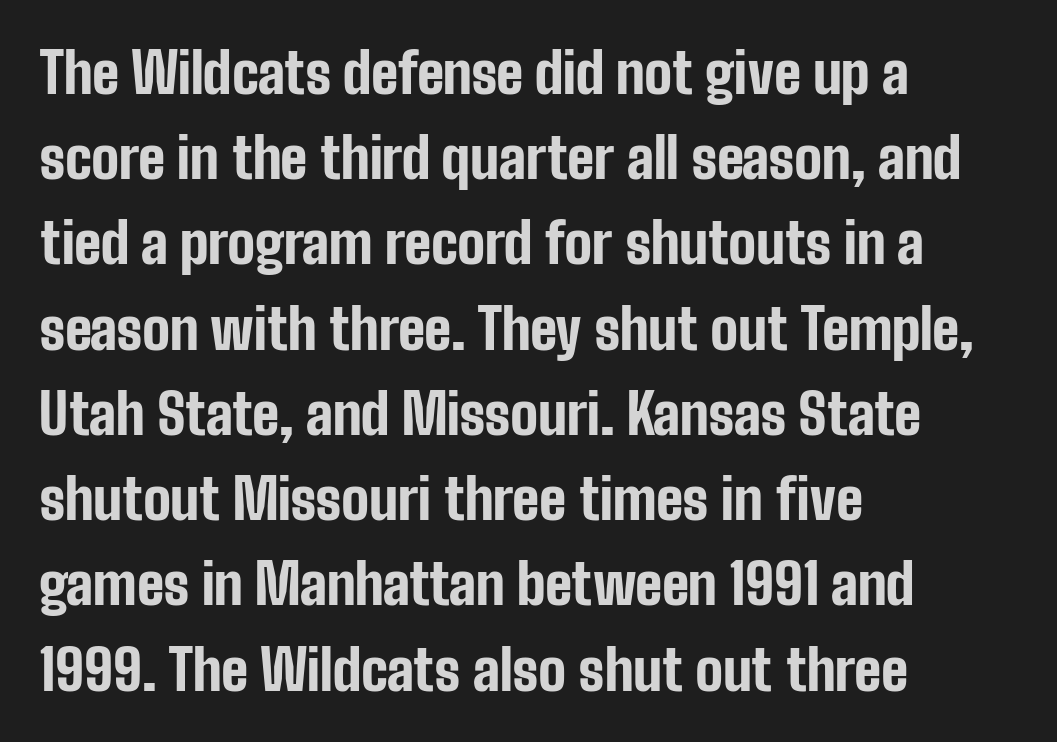
{"serif": "no", "italic": "no", "bold": "yes", "weight": "bold", "width": "condensed", "stroke_contrast": "low", "x_height": "medium", "monospaced": "no", "underline": "no", "align": "left", "line_spacing": "normal", "line_spacing_ratio": 1.55, "letter_spacing": "normal", "letter_spacing_em": 0.0, "glyph_px": 55}
